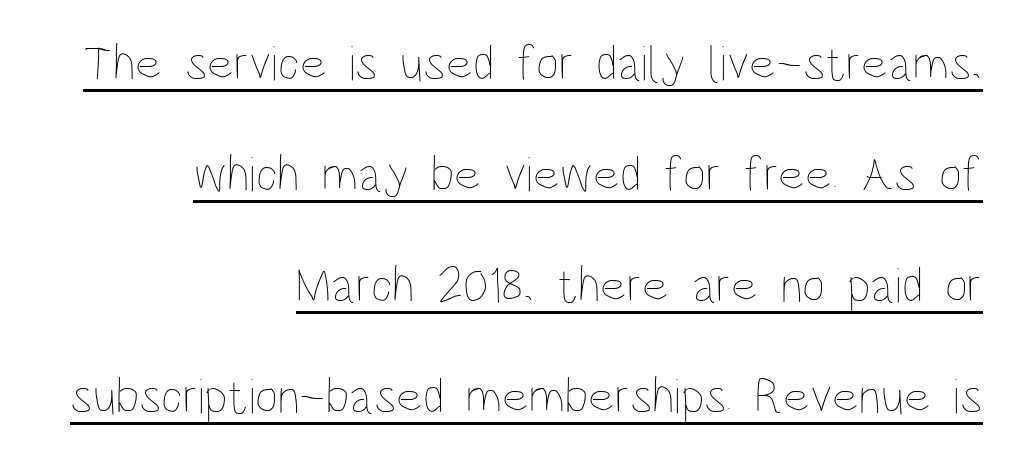
{"italic": "no", "bold": "no", "weight": "thin", "width": "condensed", "stroke_contrast": "low", "x_height": "large", "monospaced": "no", "underline": "yes", "align": "right", "line_spacing": "loose", "line_spacing_ratio": 2.22, "letter_spacing": "normal", "letter_spacing_em": 0.0, "glyph_px": 50}
